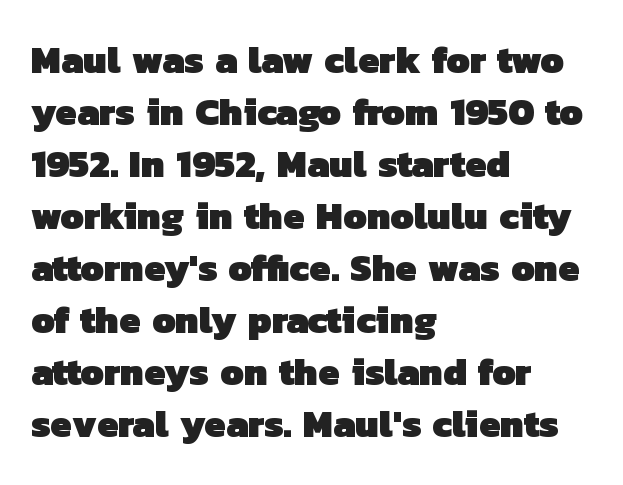
Q: Is the text bold? A: Yes.
Q: Is the typeface a serif or a sans-serif typeface? A: Sans-serif.
Q: Is the text underlined? A: No.
Q: How is the paragraph aligned? A: Left-aligned.
Q: Is the spacing between letters normal or unusually wide? A: Normal.
Q: Is the spacing between lines tight, normal or loose? A: Normal.
Q: Width (condensed, normal, or wide)? A: Normal.
Q: Stroke contrast? A: Low.
Q: x-height? A: Medium.
Q: Monospaced? A: No.
